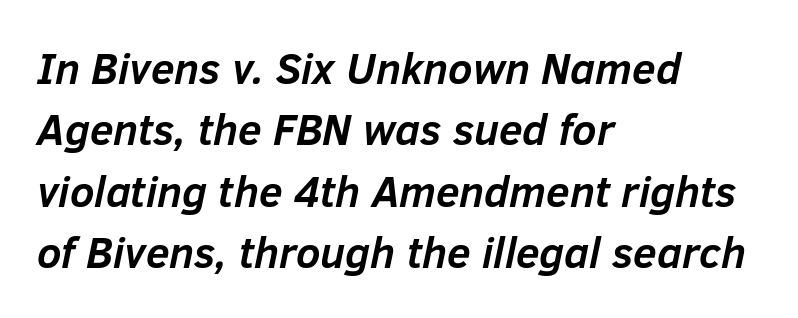
{"italic": "yes", "lean": "right", "slant_degrees": 12, "bold": "yes", "weight": "semibold", "width": "normal", "stroke_contrast": "low", "x_height": "medium", "monospaced": "no", "underline": "no", "align": "left", "line_spacing": "normal", "line_spacing_ratio": 1.43, "letter_spacing": "normal", "letter_spacing_em": 0.0, "glyph_px": 43}
